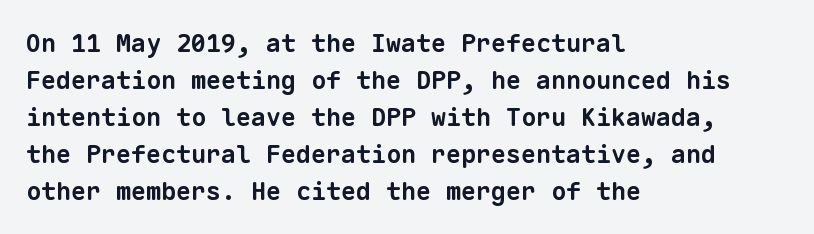
Caption: multi-line text, flush left, ragged right. The typesetting leans heavy: a genuine bold. The letterforms sit shoulder to shoulder at normal distance. The leading is moderate, giving the passage an even texture.
